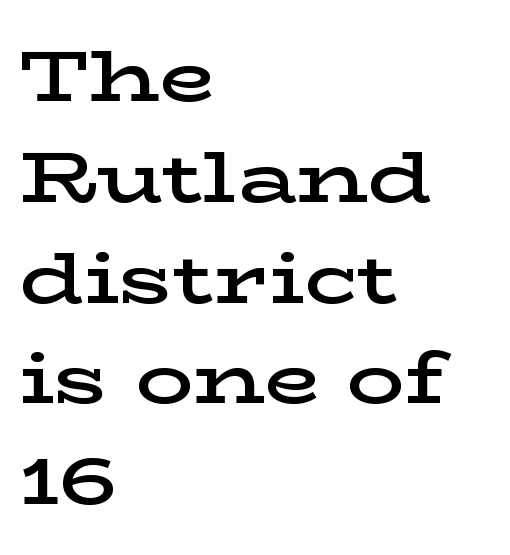
You could not count columns in this text — the font is proportionally spaced. Serif or sans? Serif — the stroke terminals have little feet. This sample uses plain, unmodified letter spacing. The block of text has a typical density, with ordinary space between rows. A bare baseline throughout the passage.
